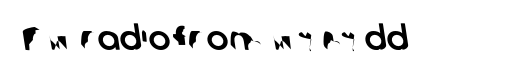
{"serif": "no", "width": "normal", "stroke_contrast": "low", "x_height": "medium", "monospaced": "no", "underline": "no", "letter_spacing": "normal", "letter_spacing_em": 0.0, "glyph_px": 33}
